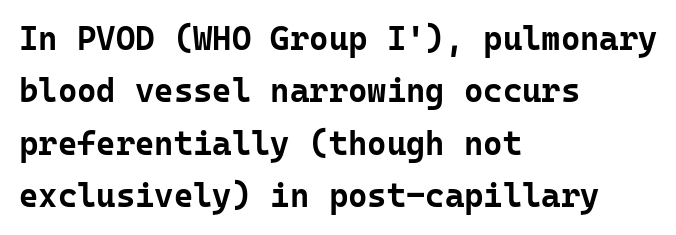
{"serif": "no", "italic": "no", "bold": "yes", "weight": "bold", "width": "normal", "stroke_contrast": "low", "x_height": "medium", "monospaced": "yes", "underline": "no", "align": "left", "line_spacing": "normal", "line_spacing_ratio": 1.59, "letter_spacing": "normal", "letter_spacing_em": 0.0, "glyph_px": 33}
